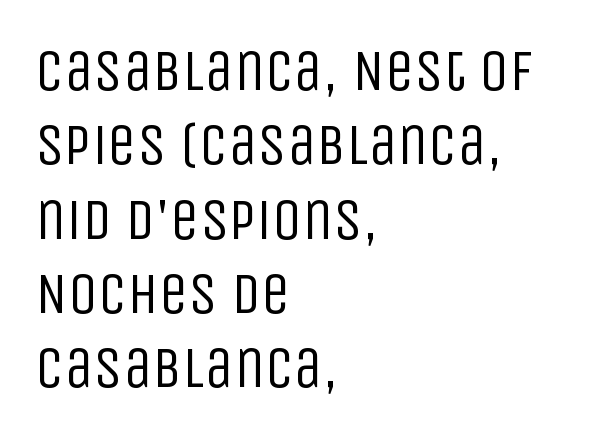
{"serif": "no", "italic": "no", "bold": "no", "weight": "regular", "width": "condensed", "stroke_contrast": "low", "x_height": "large", "monospaced": "no", "underline": "no", "align": "left", "line_spacing": "normal", "line_spacing_ratio": 1.26, "letter_spacing": "normal", "letter_spacing_em": 0.0, "glyph_px": 59}
